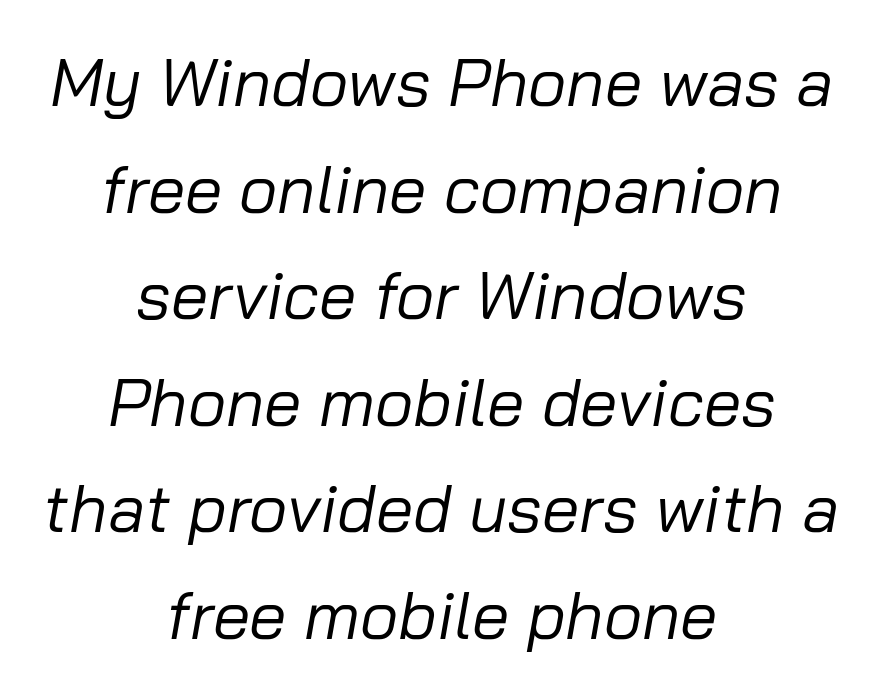
The image shows 67 px regular-weight type, italic (leaning right); set centered, normal line spacing (1.59x), normal letter spacing, not underlined; low stroke contrast and a medium x-height.
